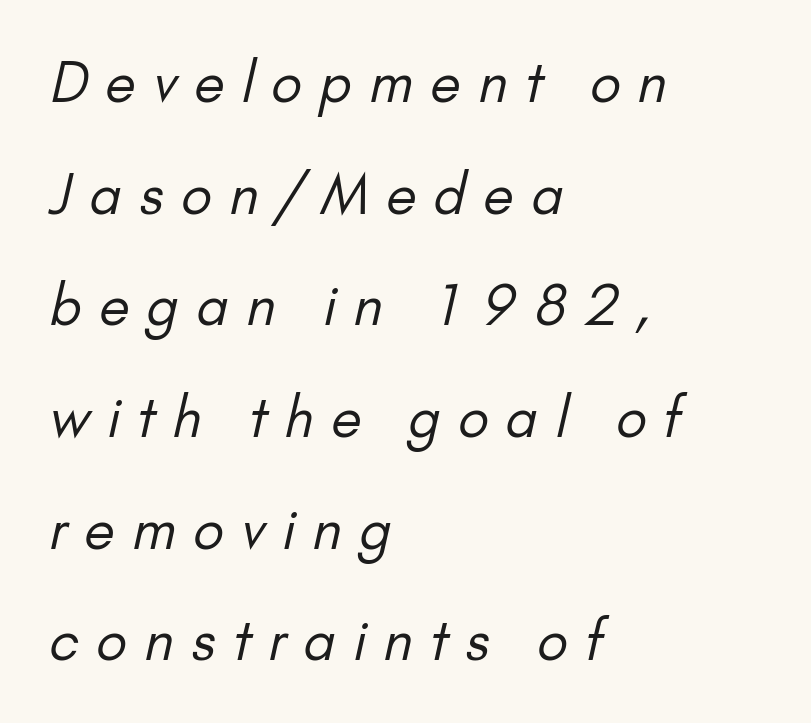
The image shows 55 px regular-weight sans-serif type; set left-aligned, loose line spacing (2.03x), unusually wide letter spacing (+0.32 em), not underlined; low stroke contrast and a small x-height.
